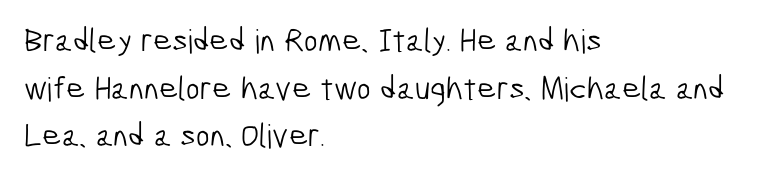
Bare-footed words on every line. Proportional: the letters do not fall into vertical columns. This block has exactly the height ordinary leading produces. The lines are quadded left.
